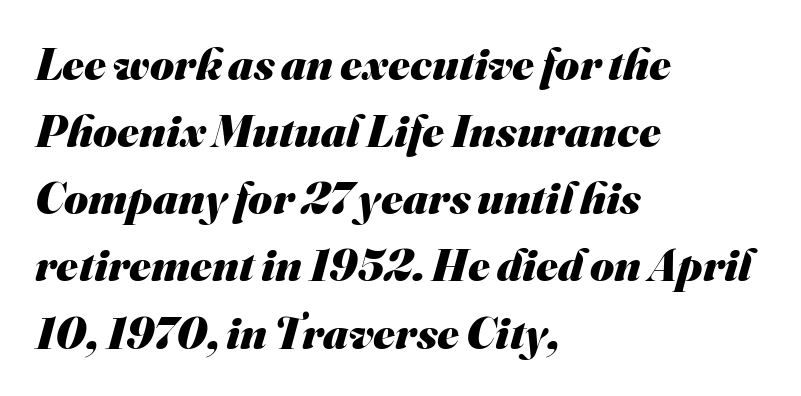
{"serif": "no", "bold": "yes", "weight": "heavy", "width": "normal", "stroke_contrast": "medium", "x_height": "small", "monospaced": "no", "underline": "no", "align": "left", "line_spacing": "normal", "line_spacing_ratio": 1.46, "letter_spacing": "normal", "letter_spacing_em": 0.0, "glyph_px": 46}
